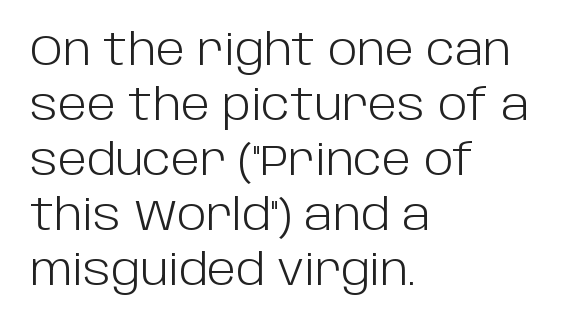
The image shows 44 px light sans-serif type, upright; set left-aligned, normal line spacing (1.25x), normal letter spacing, not underlined; low stroke contrast and a large x-height.
